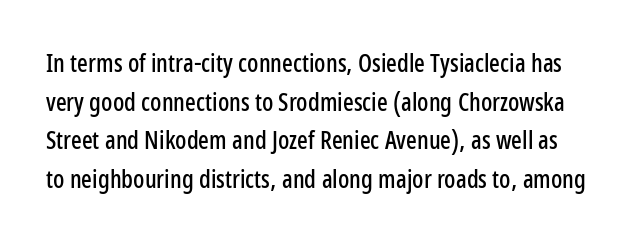
{"italic": "no", "underline": "no", "line_spacing": "normal", "line_spacing_ratio": 1.55, "letter_spacing": "normal", "letter_spacing_em": 0.0, "glyph_px": 25}
